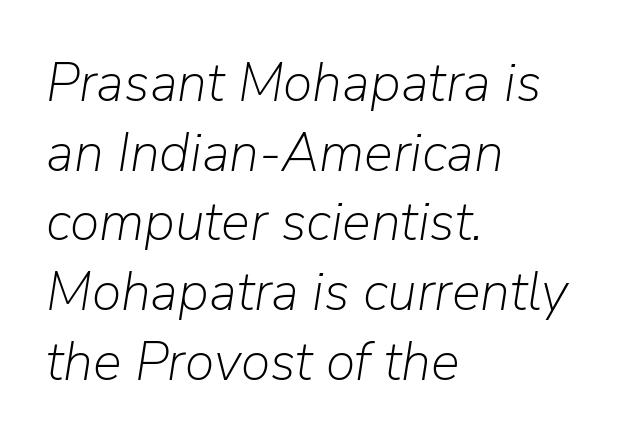
Q: Is the text bold? A: No.
Q: Is the text italic (slanted)? A: Yes, it leans right by about 9 degrees.
Q: Is the text underlined? A: No.
Q: How is the paragraph aligned? A: Left-aligned.
Q: Is the spacing between letters normal or unusually wide? A: Normal.
Q: Is the spacing between lines tight, normal or loose? A: Normal.
Q: Width (condensed, normal, or wide)? A: Normal.
Q: Stroke contrast? A: Low.
Q: x-height? A: Medium.
Q: Monospaced? A: No.
